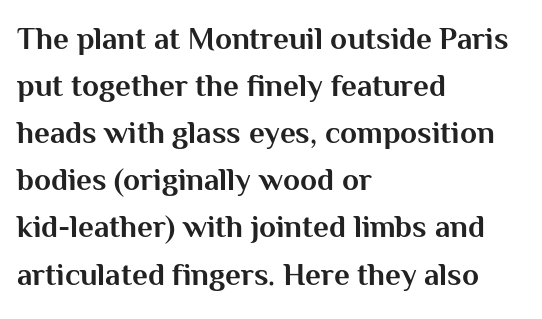
The image shows 31 px bold sans-serif type, upright; set left-aligned, normal line spacing (1.52x), normal letter spacing, not underlined; medium stroke contrast and a medium x-height.
